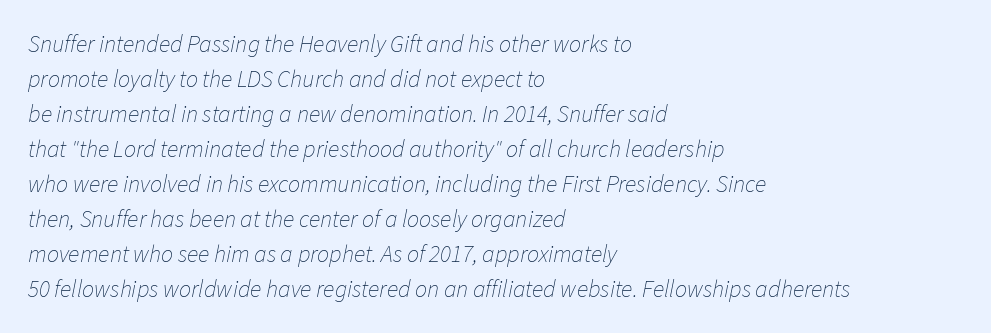
The image shows 24 px text type, italic (leaning right); set left-aligned, normal line spacing (1.46x), normal letter spacing, not underlined.
